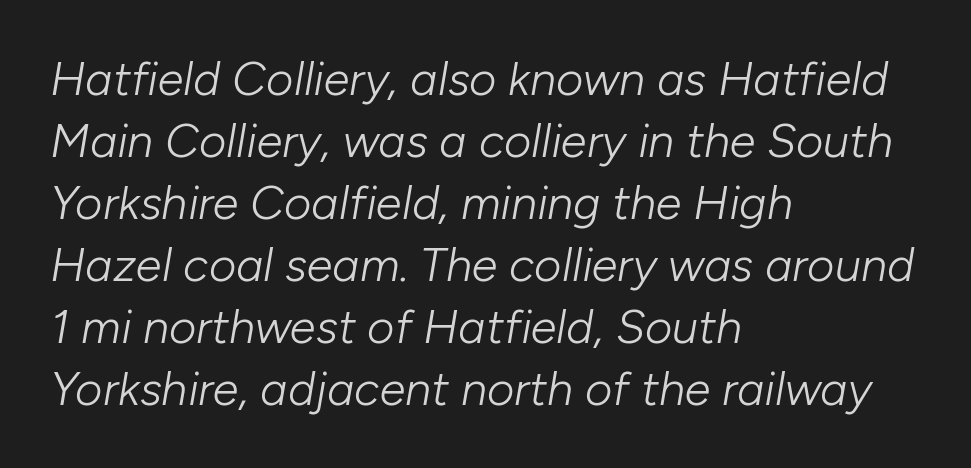
Q: Is the text bold? A: No.
Q: Is the text italic (slanted)? A: Yes, it leans right by about 10 degrees.
Q: Is the text underlined? A: No.
Q: How is the paragraph aligned? A: Left-aligned.
Q: Is the spacing between letters normal or unusually wide? A: Normal.
Q: Is the spacing between lines tight, normal or loose? A: Normal.
Q: Width (condensed, normal, or wide)? A: Normal.
Q: Stroke contrast? A: Low.
Q: x-height? A: Medium.
Q: Monospaced? A: No.
